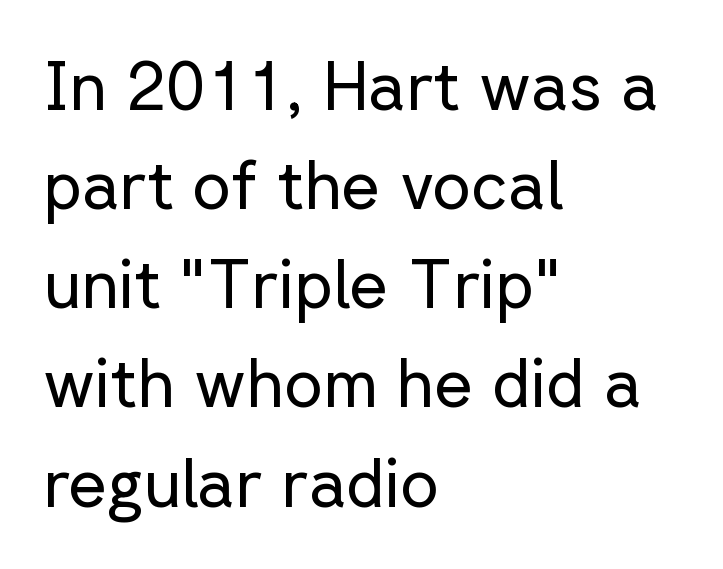
Q: Is the text bold? A: No.
Q: Is the text italic (slanted)? A: No, it is upright.
Q: Is the typeface a serif or a sans-serif typeface? A: Sans-serif.
Q: Is the text underlined? A: No.
Q: How is the paragraph aligned? A: Left-aligned.
Q: Is the spacing between letters normal or unusually wide? A: Normal.
Q: Is the spacing between lines tight, normal or loose? A: Normal.
Q: Width (condensed, normal, or wide)? A: Normal.
Q: Stroke contrast? A: Low.
Q: x-height? A: Medium.
Q: Monospaced? A: No.
